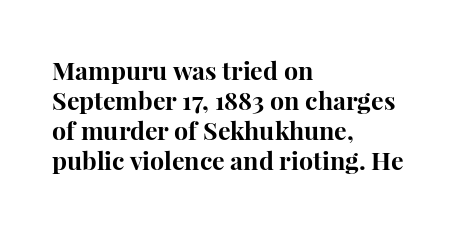
Q: Is the text bold? A: Yes.
Q: Is the text italic (slanted)? A: No, it is upright.
Q: Is the text underlined? A: No.
Q: How is the paragraph aligned? A: Left-aligned.
Q: Is the spacing between letters normal or unusually wide? A: Normal.
